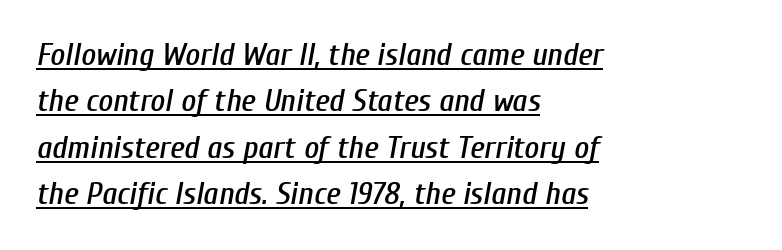
The image shows 32 px condensed type, italic (leaning right); set left-aligned, normal line spacing (1.45x), normal letter spacing, underlined; low stroke contrast and a medium x-height.
